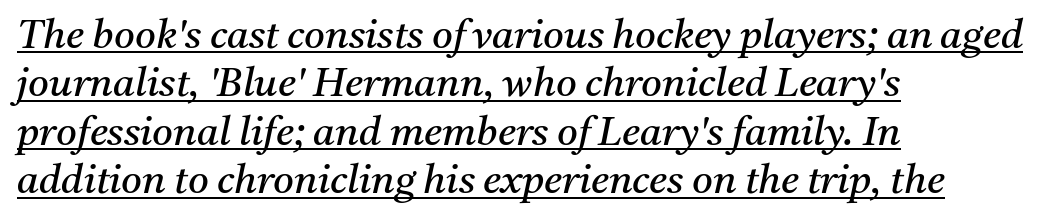
Q: Is the text bold? A: No.
Q: Is the text italic (slanted)? A: Yes, it leans right by about 11 degrees.
Q: Is the typeface a serif or a sans-serif typeface? A: Serif.
Q: Is the text underlined? A: Yes.
Q: How is the paragraph aligned? A: Left-aligned.
Q: Is the spacing between letters normal or unusually wide? A: Normal.
Q: Width (condensed, normal, or wide)? A: Normal.
Q: Stroke contrast? A: Medium.
Q: x-height? A: Medium.
Q: Monospaced? A: No.
